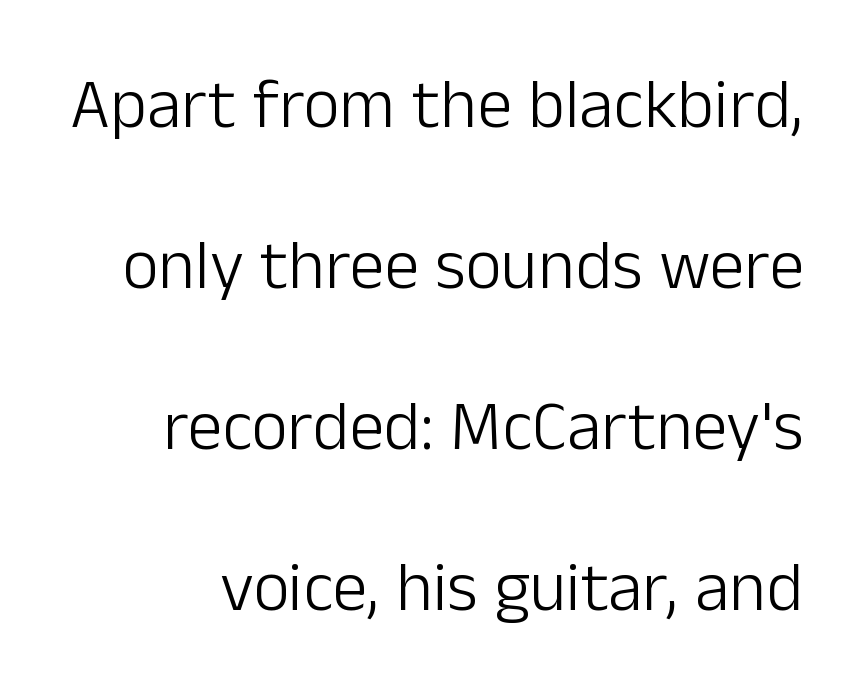
{"serif": "no", "italic": "no", "bold": "no", "weight": "light", "width": "normal", "stroke_contrast": "low", "x_height": "medium", "monospaced": "no", "underline": "no", "line_spacing": "loose", "line_spacing_ratio": 2.3, "letter_spacing": "normal", "letter_spacing_em": 0.0, "glyph_px": 70}
